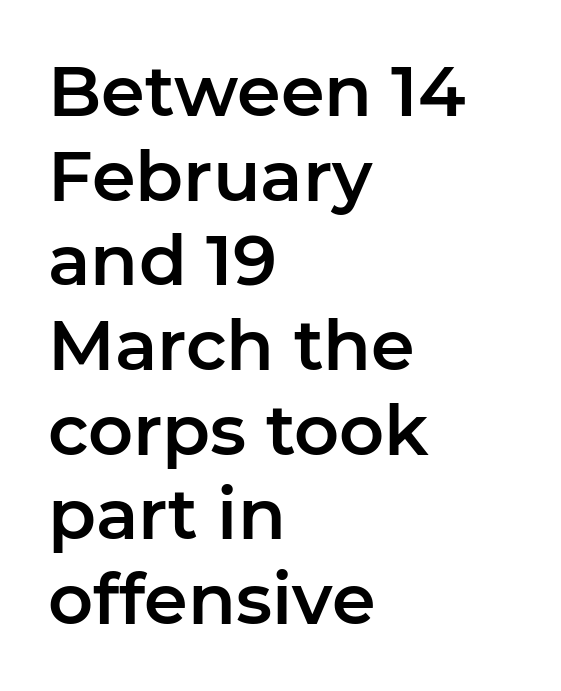
The image shows 70 px sans-serif type, upright; set left-aligned, line spacing 1.21x, normal letter spacing, not underlined; low stroke contrast and a medium x-height.
